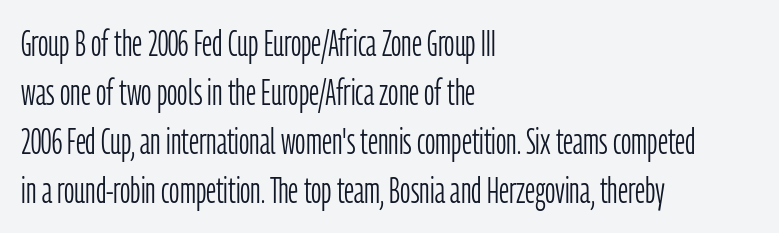
The image shows 36 px light, condensed sans-serif type, upright; set left-aligned, normal line spacing (1.36x), normal letter spacing, not underlined; low stroke contrast and a medium x-height.
